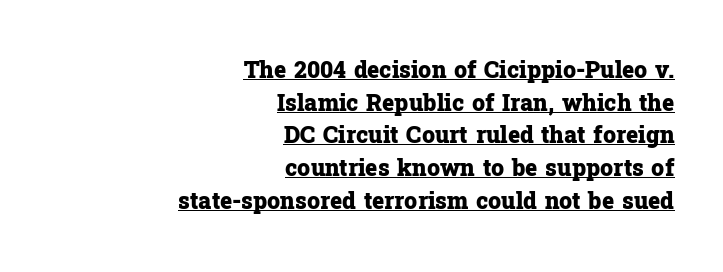
No italicization has been applied; the sample stays upright. The leading is moderate, giving the passage an even texture. The paragraph shown leans on its right margin. The glyphs are accompanied by a horizontal stroke just below them. Chunky letters — that's bold for sure.
